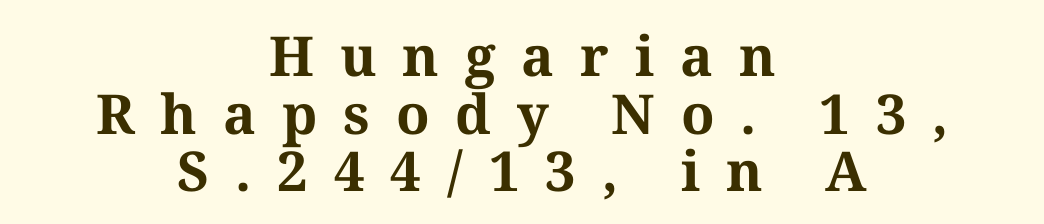
The image shows 55 px bold serif type, upright; set centered, tight line spacing (1.05x), unusually wide letter spacing (+0.47 em), not underlined; medium stroke contrast and a medium x-height.
